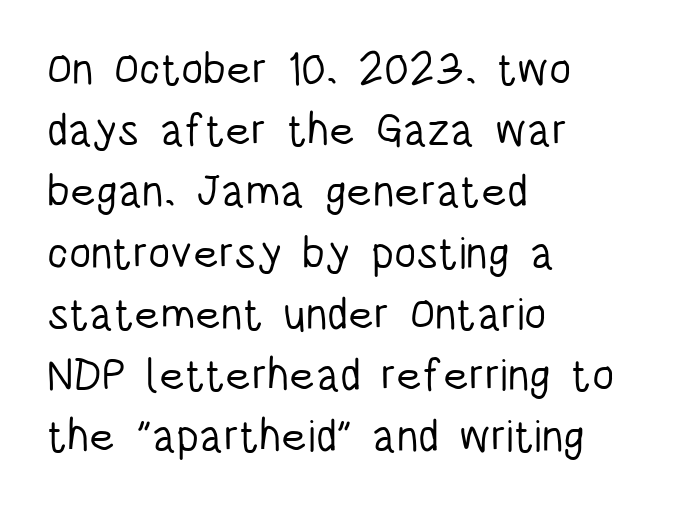
The image shows 45 px light, condensed sans-serif type, upright; set left-aligned, normal line spacing (1.36x), normal letter spacing, not underlined; low stroke contrast and a large x-height.
